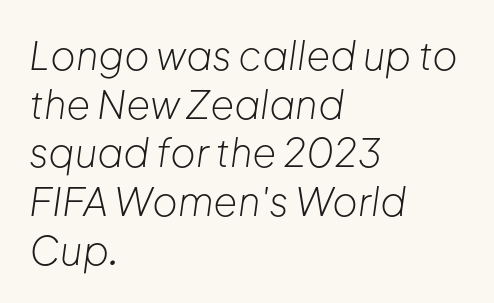
The lines in this sample share a left origin and differ only in where they stop. Notice how the stems are inclined rather than vertical — that's the hallmark of italics. Horizontal bands of white between lines are of average thickness. Stroke thickness stays within the range of a standard reading face or lighter.
